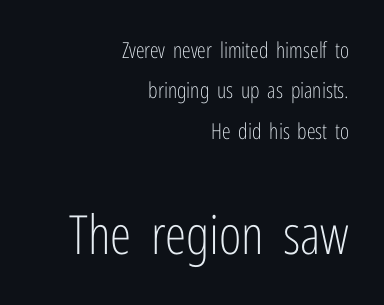
Q: Is the text bold? A: No.
Q: Is the text italic (slanted)? A: No, it is upright.
Q: Is the typeface a serif or a sans-serif typeface? A: Sans-serif.
Q: Is the text underlined? A: No.
Q: How is the paragraph aligned? A: Right-aligned.
Q: Is the spacing between letters normal or unusually wide? A: Normal.
Q: Which block of text is set in a larger size, the first (top) or the second (bottom)? A: The second (bottom) one.
Q: Width (condensed, normal, or wide)? A: Condensed.
Q: Stroke contrast? A: Low.
Q: x-height? A: Medium.
Q: Monospaced? A: No.
